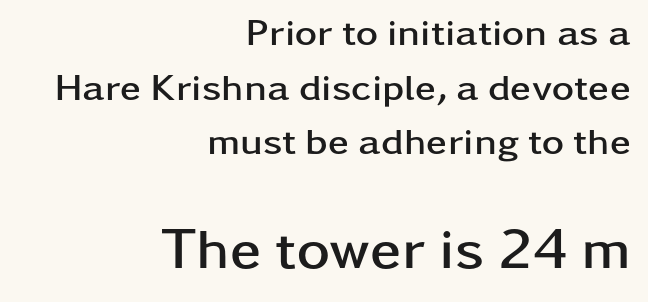
Q: Is the text bold? A: Yes.
Q: Is the text italic (slanted)? A: No, it is upright.
Q: Is the typeface a serif or a sans-serif typeface? A: Sans-serif.
Q: Is the text underlined? A: No.
Q: How is the paragraph aligned? A: Right-aligned.
Q: Is the spacing between letters normal or unusually wide? A: Normal.
Q: Is the spacing between lines tight, normal or loose? A: Normal.
Q: Which block of text is set in a larger size, the first (top) or the second (bottom)? A: The second (bottom) one.
Q: Width (condensed, normal, or wide)? A: Wide.
Q: Stroke contrast? A: Low.
Q: x-height? A: Medium.
Q: Monospaced? A: No.
